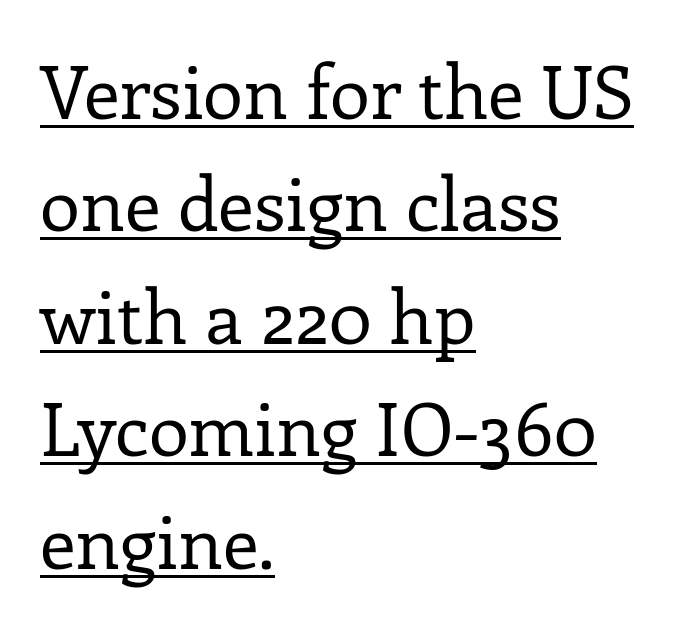
The passage shown has conventional tracking throughout. Teacher's note: observe the even left margin — that is flush-left alignment. Examine the stroke ends and you'll spot serifs. The typography opts for an upright posture over an oblique one.
